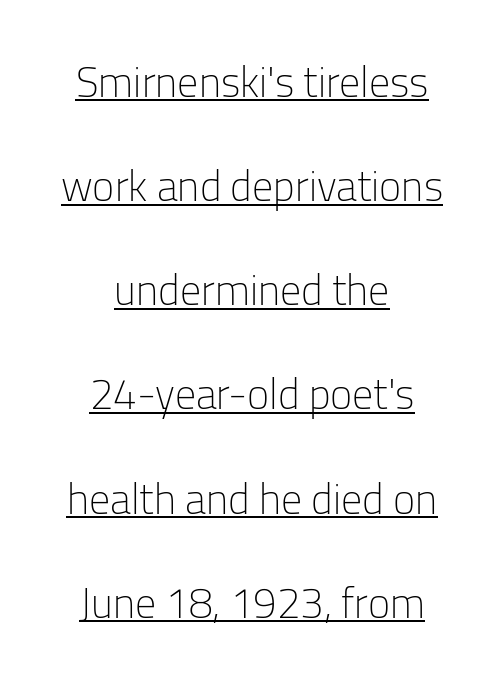
The type is set solid horizontally, with unmodified tracking. Is this a heavy cut? Hardly; it is regular or lighter. The type sits square on the baseline with zero lean. Interline gaps are noticeably wide in this sample. The setting favours the middle, as headings and verse often do. The rendering uses the underline text-decoration.
